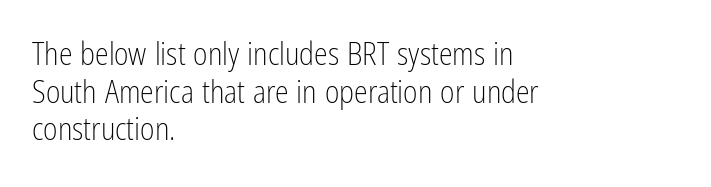
The image shows 31 px light, condensed sans-serif type, upright; set left-aligned, line spacing 1.21x, normal letter spacing, not underlined; low stroke contrast and a medium x-height.
